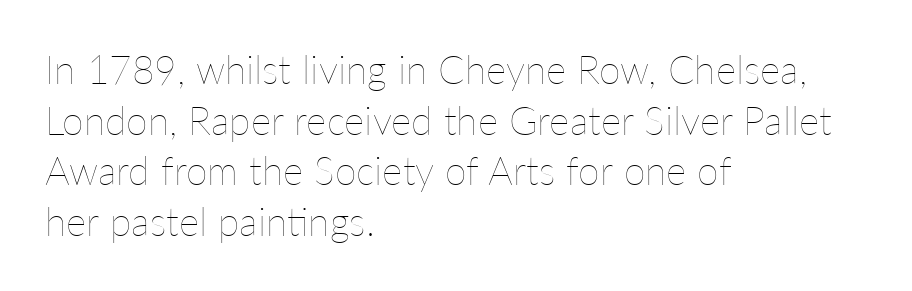
{"italic": "no", "bold": "no", "weight": "thin", "width": "normal", "stroke_contrast": "low", "x_height": "medium", "monospaced": "no", "underline": "no", "align": "left", "line_spacing": "normal", "line_spacing_ratio": 1.3, "letter_spacing": "normal", "letter_spacing_em": 0.0, "glyph_px": 39}
